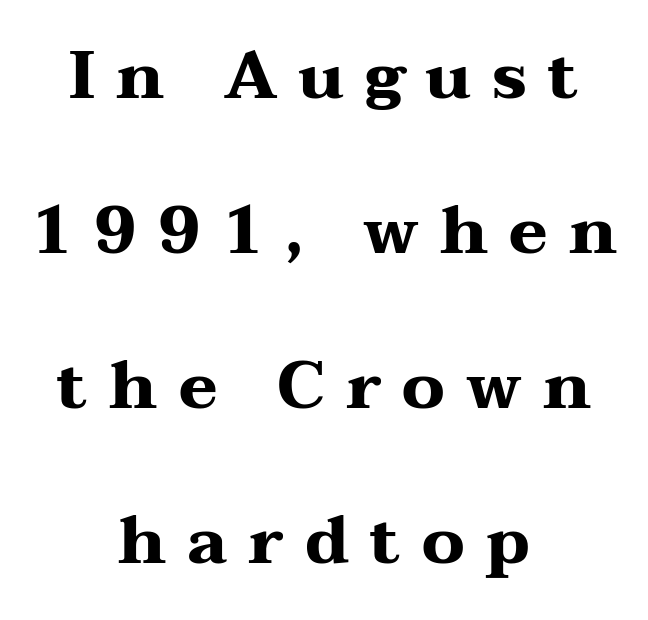
The image shows 66 px heavy, wide serif type, upright; set centered, loose line spacing (2.35x), unusually wide letter spacing (+0.32 em), not underlined; medium stroke contrast and a medium x-height.
